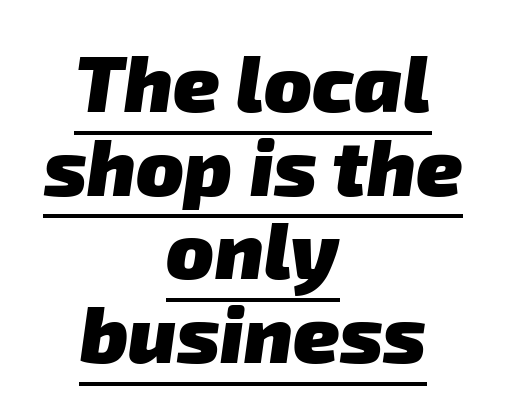
The image shows 79 px heavy sans-serif type; set centered, tight line spacing (1.06x), normal letter spacing, underlined; low stroke contrast and a medium x-height.
